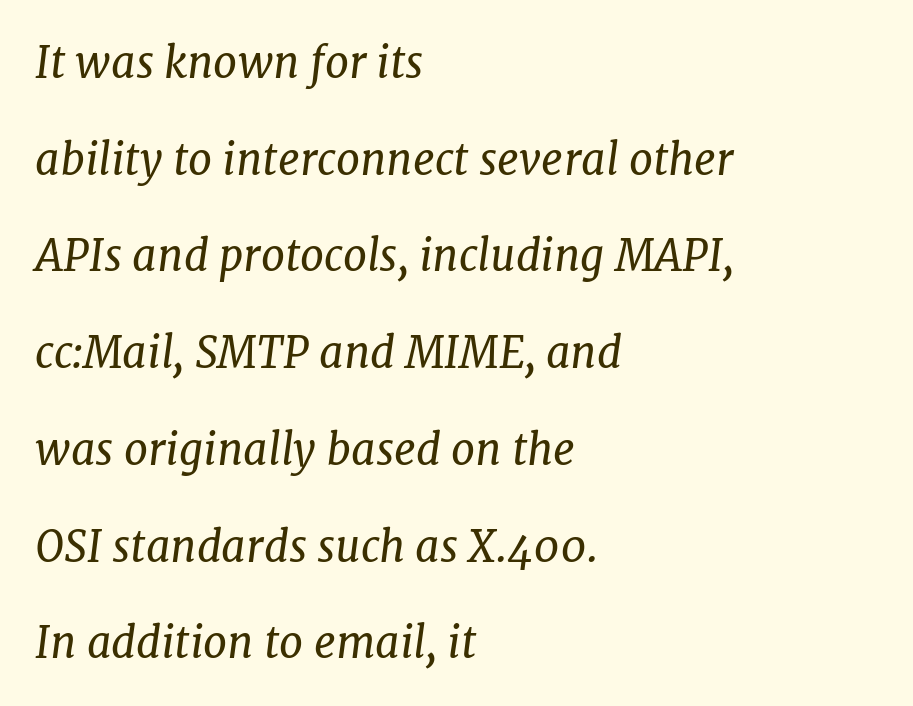
Interline gaps are noticeably wide in this sample. A clean baseline with only descenders dipping below it. Is this a fixed-width face? No — the glyphs have proportional, varying widths. Rendered with sloped, italic letterforms. Between one letter and the next there's only the usual sliver of space.
